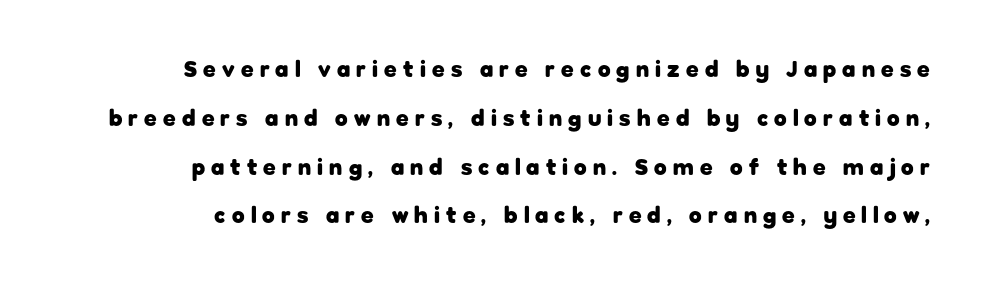
{"italic": "no", "bold": "yes", "underline": "no", "align": "right", "line_spacing": "loose", "line_spacing_ratio": 2.12, "letter_spacing": "wide", "letter_spacing_em": 0.27, "glyph_px": 23}
